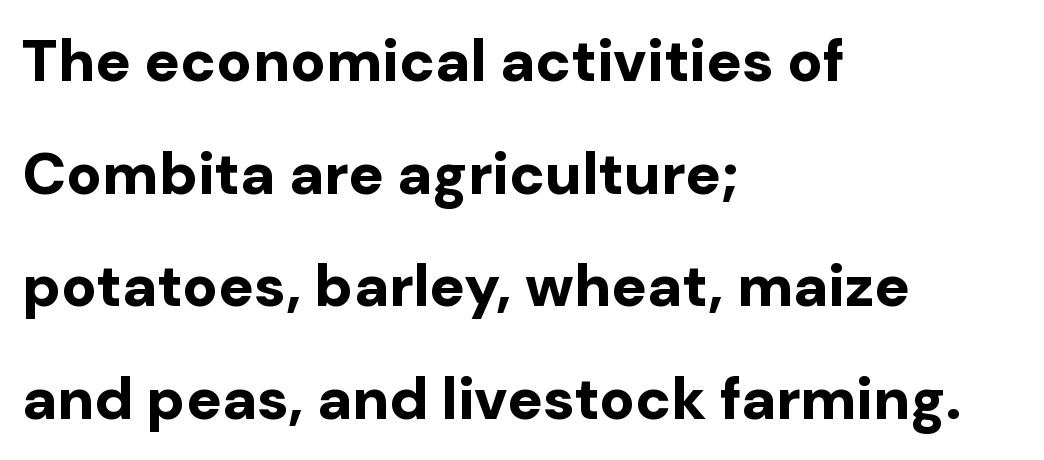
Q: Is the text bold? A: Yes.
Q: Is the text italic (slanted)? A: No, it is upright.
Q: Is the typeface a serif or a sans-serif typeface? A: Sans-serif.
Q: Is the text underlined? A: No.
Q: How is the paragraph aligned? A: Left-aligned.
Q: Is the spacing between letters normal or unusually wide? A: Normal.
Q: Is the spacing between lines tight, normal or loose? A: Loose.
Q: Width (condensed, normal, or wide)? A: Normal.
Q: Stroke contrast? A: Low.
Q: x-height? A: Medium.
Q: Monospaced? A: No.
